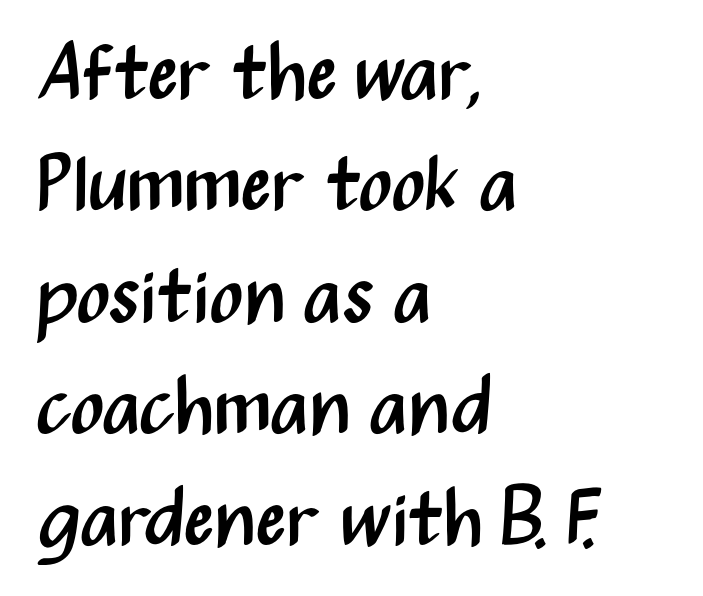
{"serif": "no", "italic": "no", "bold": "no", "weight": "regular", "width": "condensed", "stroke_contrast": "medium", "x_height": "medium", "monospaced": "no", "underline": "no", "align": "left", "line_spacing": "normal", "line_spacing_ratio": 1.41, "letter_spacing": "normal", "letter_spacing_em": 0.0, "glyph_px": 79}
